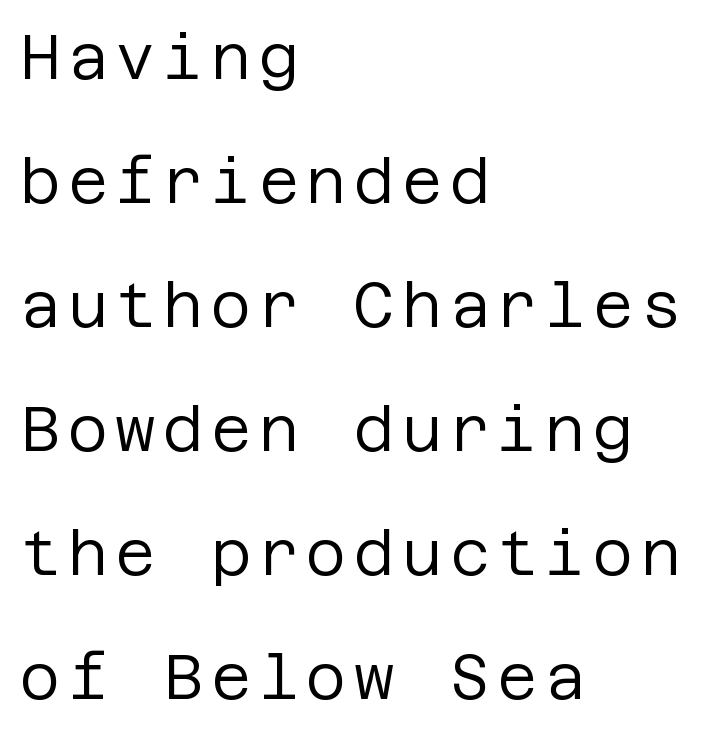
The image shows 62 px regular-weight sans-serif type, upright; set left-aligned, loose line spacing (2.0x), not underlined; low stroke contrast and a large x-height.
